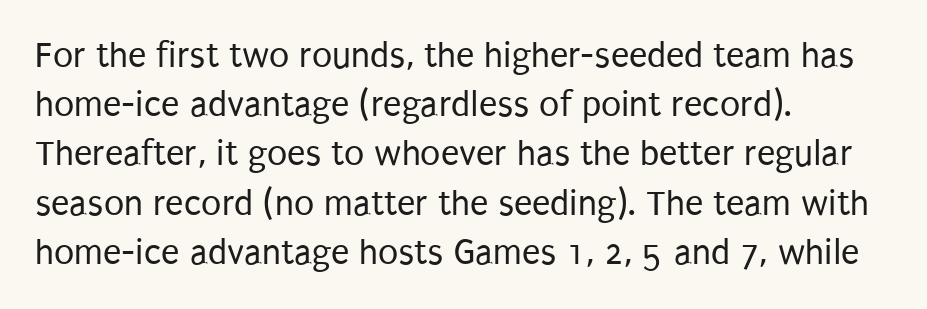
{"serif": "no", "italic": "no", "bold": "no", "weight": "regular", "width": "condensed", "stroke_contrast": "low", "x_height": "large", "monospaced": "no", "underline": "no", "align": "left", "line_spacing": "normal", "line_spacing_ratio": 1.33, "letter_spacing": "normal", "letter_spacing_em": 0.0, "glyph_px": 37}
